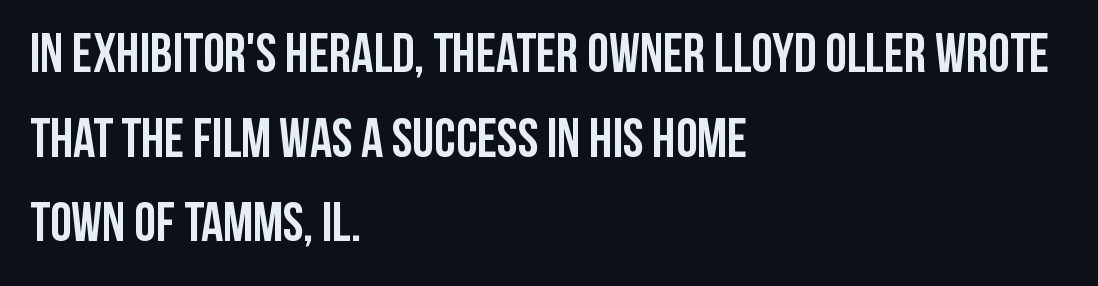
The image shows 55 px semibold, condensed sans-serif type, upright; set left-aligned, normal line spacing (1.54x), normal letter spacing, not underlined; low stroke contrast and a large x-height.
